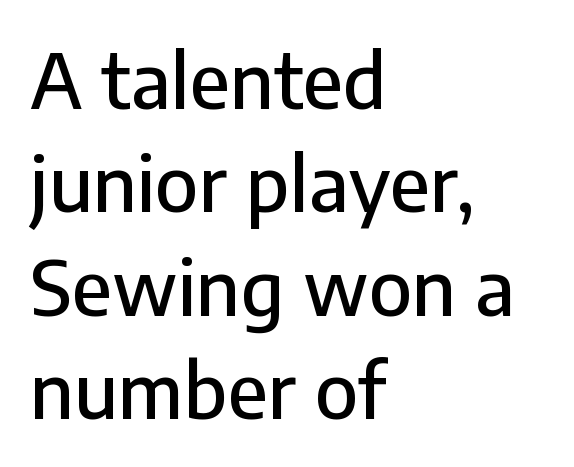
Q: Is the text italic (slanted)? A: No, it is upright.
Q: Is the typeface a serif or a sans-serif typeface? A: Sans-serif.
Q: Is the text underlined? A: No.
Q: How is the paragraph aligned? A: Left-aligned.
Q: Is the spacing between letters normal or unusually wide? A: Normal.
Q: Is the spacing between lines tight, normal or loose? A: Normal.
Q: Width (condensed, normal, or wide)? A: Normal.
Q: Stroke contrast? A: Low.
Q: x-height? A: Medium.
Q: Monospaced? A: No.
